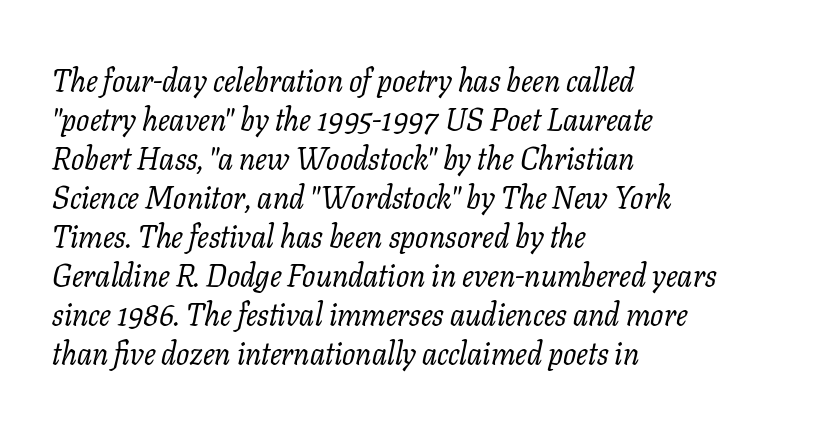
Q: Is the text bold? A: No.
Q: Is the text italic (slanted)? A: Yes, it leans right by about 11 degrees.
Q: Is the typeface a serif or a sans-serif typeface? A: Serif.
Q: Is the text underlined? A: No.
Q: How is the paragraph aligned? A: Left-aligned.
Q: Is the spacing between letters normal or unusually wide? A: Normal.
Q: Is the spacing between lines tight, normal or loose? A: Normal.
Q: Width (condensed, normal, or wide)? A: Normal.
Q: Stroke contrast? A: Low.
Q: x-height? A: Medium.
Q: Monospaced? A: No.
